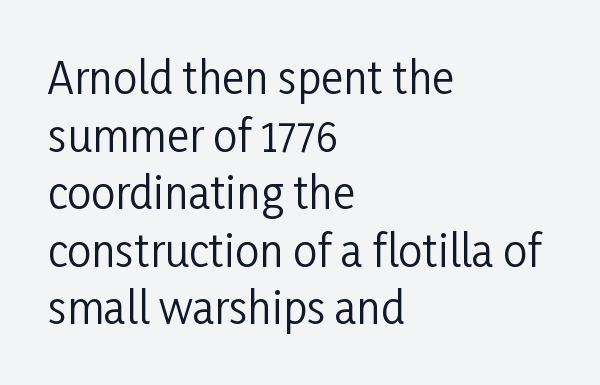
Leading: standard. These lines stack with their left ends in a neat column. Vertical stems look standard width or narrower in stroke. Does extra space separate the letters? No, they use regular spacing. Italic: no, the glyphs are upright roman. Do the characters align in a grid? No, the font is proportional.
